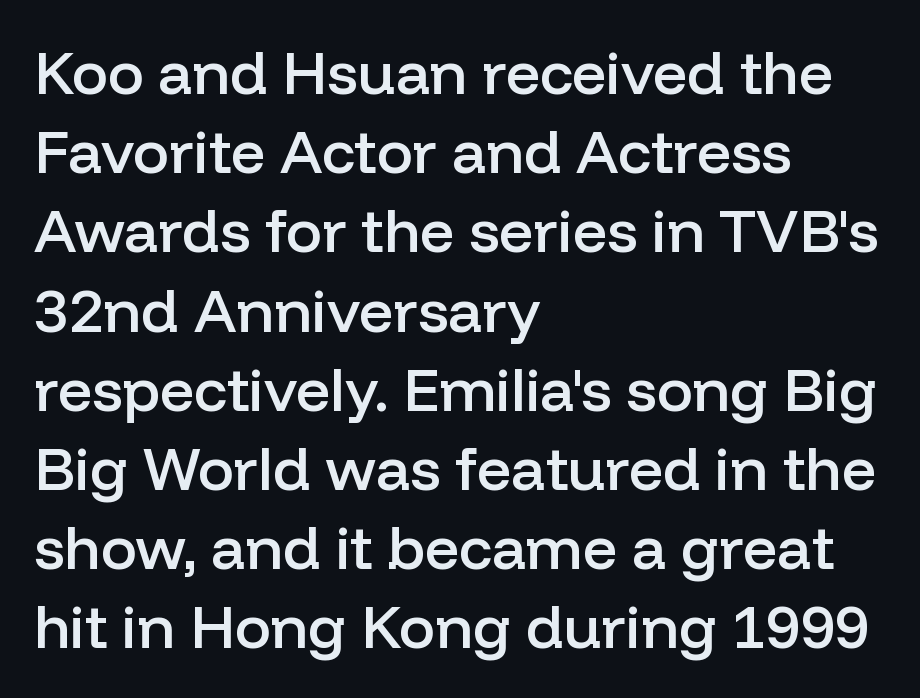
Q: Is the text bold? A: Semi-bold.
Q: Is the text italic (slanted)? A: No, it is upright.
Q: Is the typeface a serif or a sans-serif typeface? A: Sans-serif.
Q: Is the text underlined? A: No.
Q: How is the paragraph aligned? A: Left-aligned.
Q: Is the spacing between letters normal or unusually wide? A: Normal.
Q: Is the spacing between lines tight, normal or loose? A: Normal.
Q: Width (condensed, normal, or wide)? A: Normal.
Q: Stroke contrast? A: Low.
Q: x-height? A: Medium.
Q: Monospaced? A: No.
